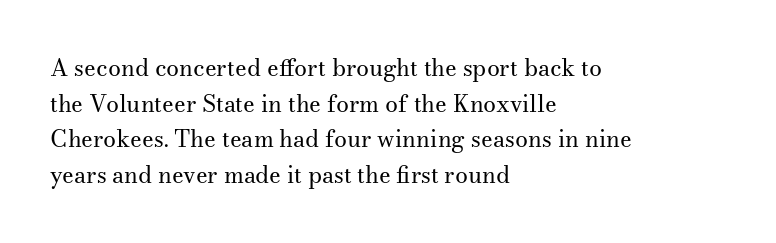
The image shows 23 px text type, upright; set left-aligned, normal line spacing (1.55x), normal letter spacing, not underlined.
